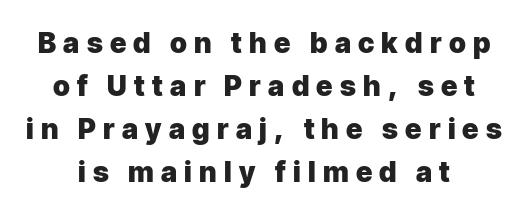
{"serif": "no", "italic": "no", "bold": "yes", "weight": "heavy", "width": "normal", "stroke_contrast": "low", "x_height": "medium", "monospaced": "no", "underline": "no", "align": "center", "line_spacing": "normal", "line_spacing_ratio": 1.53, "letter_spacing": "wide", "letter_spacing_em": 0.26, "glyph_px": 28}
